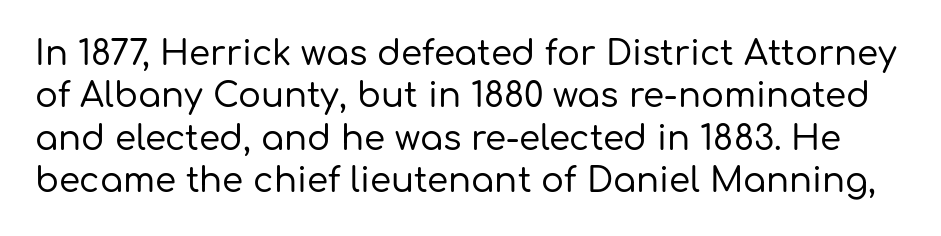
{"serif": "no", "italic": "no", "width": "normal", "stroke_contrast": "low", "x_height": "medium", "monospaced": "no", "underline": "no", "line_spacing": "normal", "line_spacing_ratio": 1.25, "letter_spacing": "normal", "letter_spacing_em": 0.0, "glyph_px": 34}
